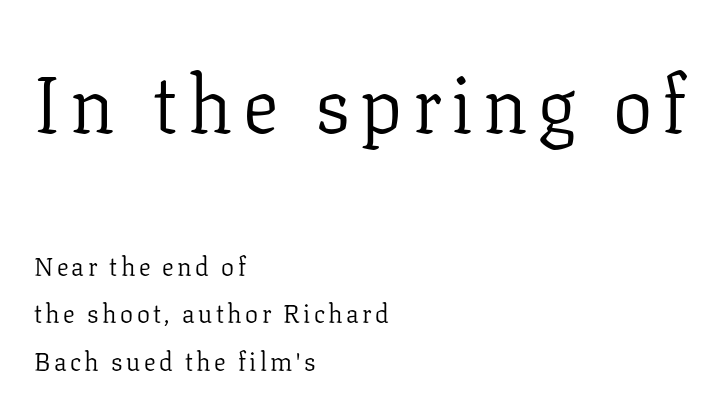
Q: Is the text bold? A: No.
Q: Is the text italic (slanted)? A: No, it is upright.
Q: Is the typeface a serif or a sans-serif typeface? A: Serif.
Q: Is the text underlined? A: No.
Q: How is the paragraph aligned? A: Left-aligned.
Q: Which block of text is set in a larger size, the first (top) or the second (bottom)? A: The first (top) one.
Q: Width (condensed, normal, or wide)? A: Normal.
Q: Stroke contrast? A: Low.
Q: x-height? A: Medium.
Q: Monospaced? A: No.
